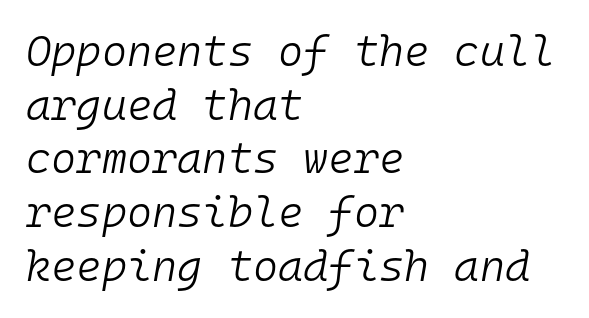
{"italic": "yes", "lean": "right", "slant_degrees": 10, "bold": "no", "weight": "light", "width": "normal", "stroke_contrast": "low", "x_height": "medium", "monospaced": "yes", "underline": "no", "align": "left", "line_spacing": "normal", "line_spacing_ratio": 1.25, "letter_spacing": "normal", "letter_spacing_em": 0.0, "glyph_px": 43}
